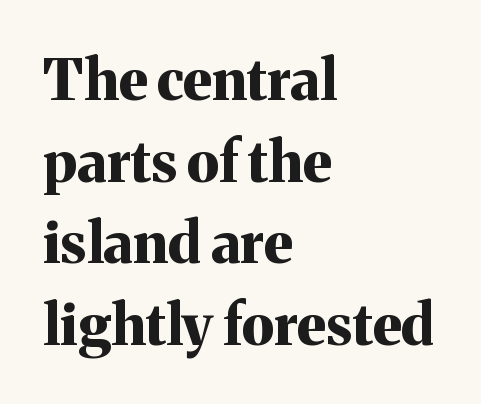
Does the lettering tilt? It doesn't — this is upright. The rag falls on the right side of this text block. Glance below the letters and you will spot only blank space. Leading: standard.
